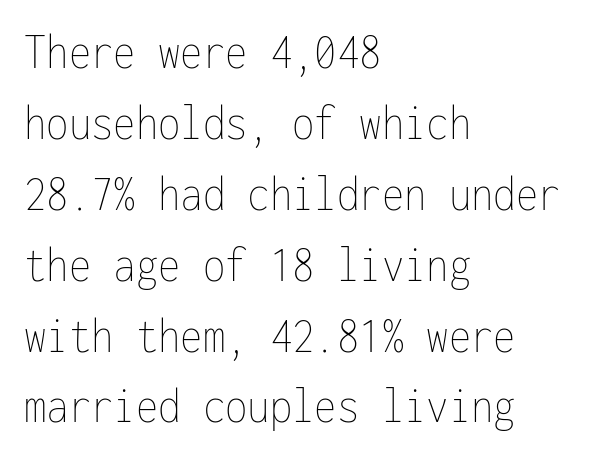
Q: Is the text bold? A: No.
Q: Is the text italic (slanted)? A: No, it is upright.
Q: Is the text underlined? A: No.
Q: How is the paragraph aligned? A: Left-aligned.
Q: Is the spacing between letters normal or unusually wide? A: Normal.
Q: Is the spacing between lines tight, normal or loose? A: Normal.
Q: Width (condensed, normal, or wide)? A: Condensed.
Q: Stroke contrast? A: Low.
Q: x-height? A: Medium.
Q: Monospaced? A: Yes.
